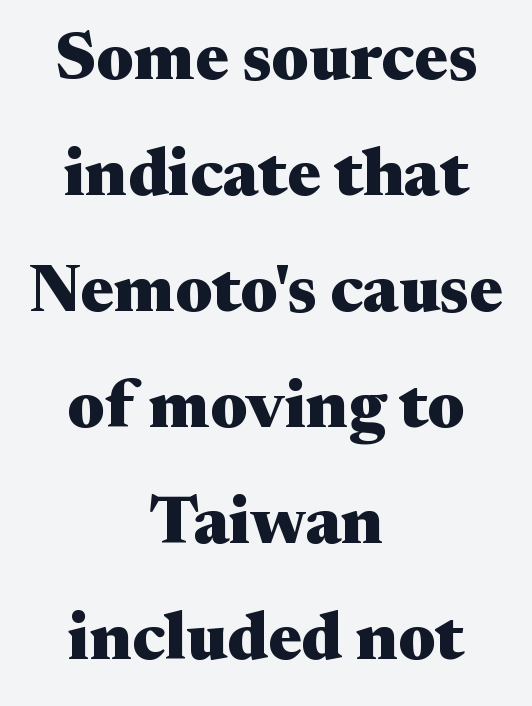
{"serif": "yes", "italic": "no", "bold": "yes", "weight": "heavy", "width": "wide", "stroke_contrast": "medium", "x_height": "medium", "monospaced": "no", "underline": "no", "align": "center", "line_spacing_ratio": 1.73, "letter_spacing": "normal", "letter_spacing_em": 0.0, "glyph_px": 67}
